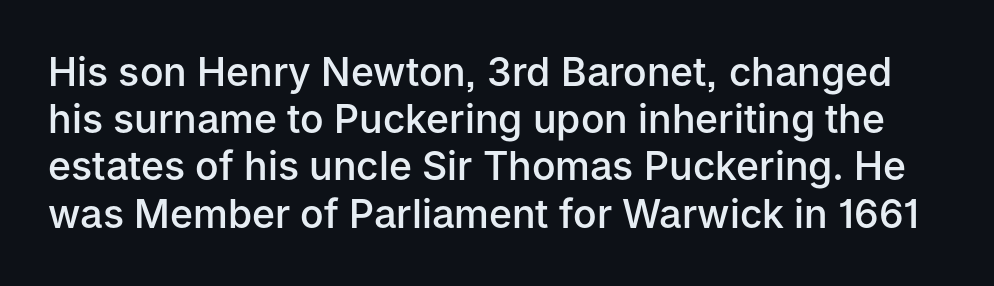
Q: Is the text bold? A: Semi-bold.
Q: Is the text italic (slanted)? A: No, it is upright.
Q: Is the typeface a serif or a sans-serif typeface? A: Sans-serif.
Q: Is the text underlined? A: No.
Q: Is the spacing between letters normal or unusually wide? A: Normal.
Q: Width (condensed, normal, or wide)? A: Normal.
Q: Stroke contrast? A: Low.
Q: x-height? A: Medium.
Q: Monospaced? A: No.
